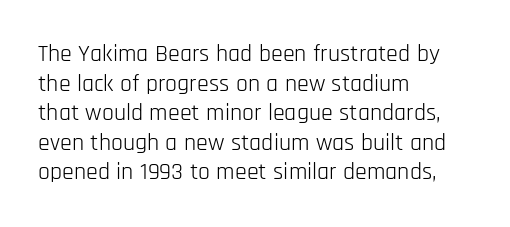
The image shows 24 px text type, upright; set left-aligned, line spacing 1.23x, normal letter spacing, not underlined.
